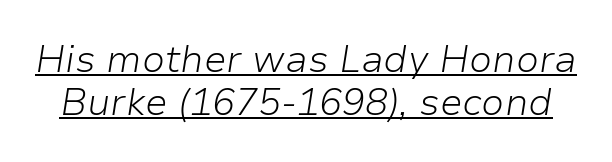
Q: Is the text bold? A: No.
Q: Is the text italic (slanted)? A: Yes, it leans right by about 9 degrees.
Q: Is the text underlined? A: Yes.
Q: Is the spacing between letters normal or unusually wide? A: Normal.
Q: Is the spacing between lines tight, normal or loose? A: Tight.
Q: Width (condensed, normal, or wide)? A: Normal.
Q: Stroke contrast? A: Low.
Q: x-height? A: Medium.
Q: Monospaced? A: No.
